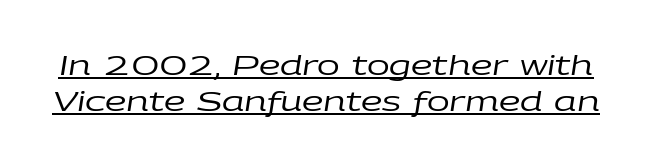
{"italic": "yes", "lean": "right", "slant_degrees": 9, "bold": "no", "underline": "yes", "line_spacing": "normal", "line_spacing_ratio": 1.32, "letter_spacing": "normal", "letter_spacing_em": 0.0, "glyph_px": 27}
